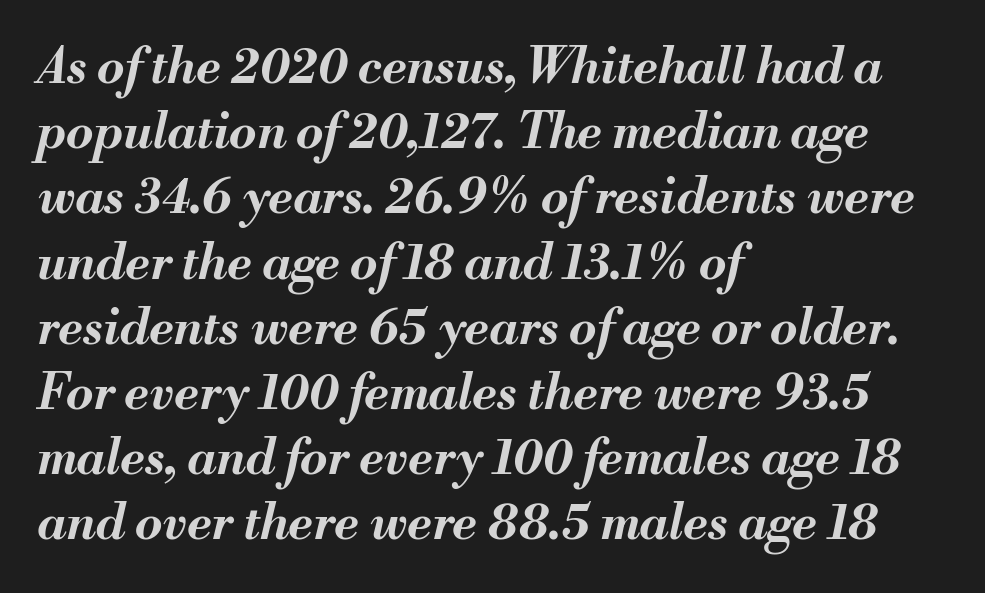
The image shows 49 px bold type, italic (leaning right); set left-aligned, normal line spacing (1.33x), normal letter spacing, not underlined; medium stroke contrast and a small x-height.
